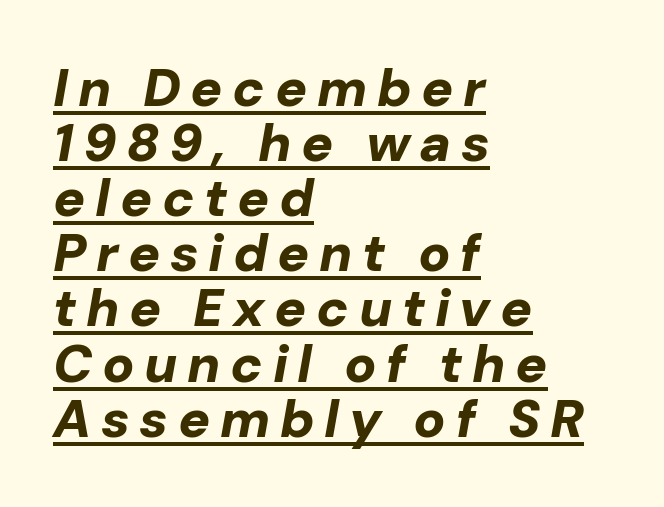
{"italic": "yes", "lean": "right", "slant_degrees": 10, "bold": "yes", "weight": "bold", "width": "normal", "stroke_contrast": "low", "x_height": "medium", "monospaced": "no", "underline": "yes", "align": "left", "line_spacing": "tight", "line_spacing_ratio": 1.04, "glyph_px": 53}
